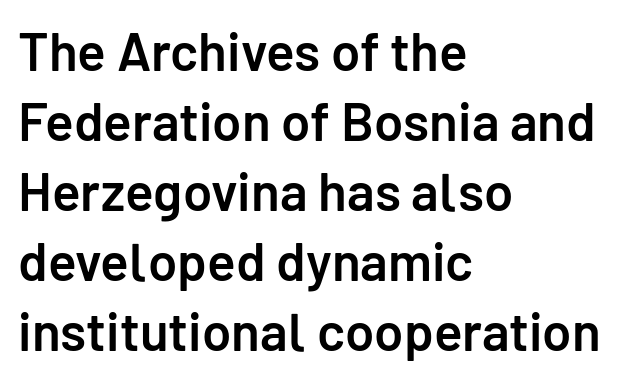
Q: Is the text bold? A: Semi-bold.
Q: Is the text italic (slanted)? A: No, it is upright.
Q: Is the typeface a serif or a sans-serif typeface? A: Sans-serif.
Q: Is the text underlined? A: No.
Q: How is the paragraph aligned? A: Left-aligned.
Q: Is the spacing between letters normal or unusually wide? A: Normal.
Q: Is the spacing between lines tight, normal or loose? A: Normal.
Q: Width (condensed, normal, or wide)? A: Normal.
Q: Stroke contrast? A: Low.
Q: x-height? A: Medium.
Q: Monospaced? A: No.
